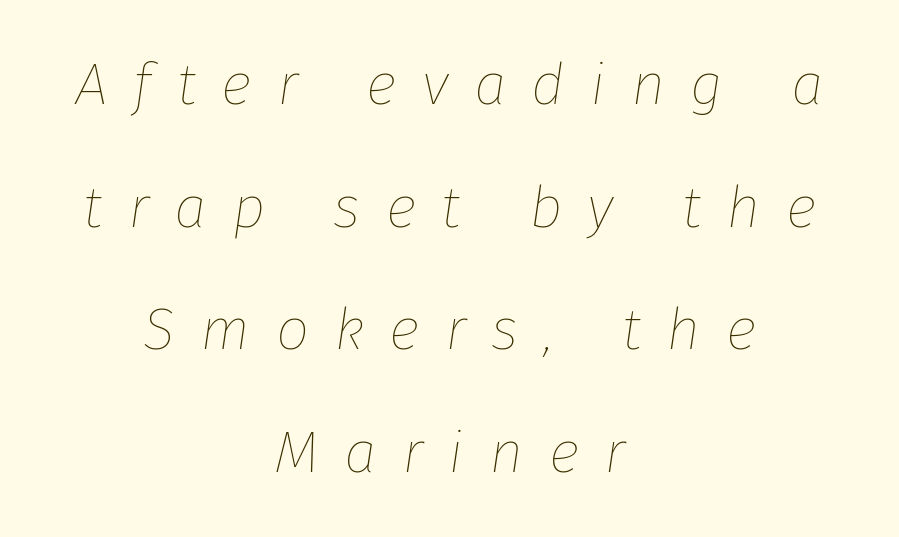
The face used here is proportionally spaced, like ordinary book or web type. The designer dialed line spacing up above the default. Is the type slanted? Yes — the strokes lean at a clear angle. Honestly, there is no underline to notice here at all.
